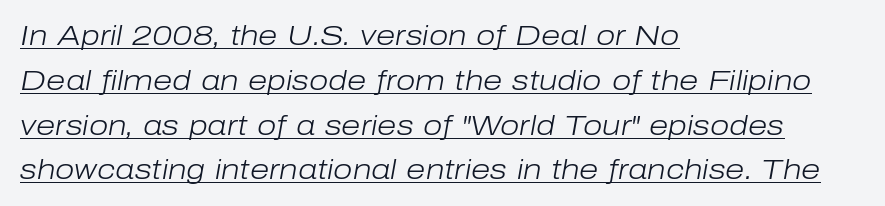
Weight: in the light-to-regular range. The text carries the slant typical of an italic or oblique font. Horizontal alignment here is leftward, the default for most running prose. Each letter keeps its own natural width here, so spacing adapts to shape. Spacing between characters is what you'd get straight out of the box.
